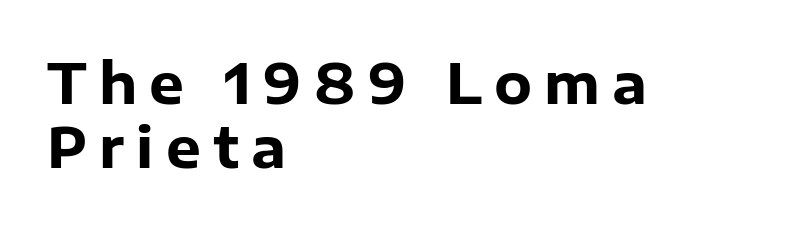
{"serif": "no", "italic": "no", "bold": "yes", "weight": "heavy", "width": "normal", "stroke_contrast": "low", "x_height": "medium", "monospaced": "no", "underline": "no", "align": "left", "line_spacing_ratio": 1.17, "letter_spacing": "wide", "letter_spacing_em": 0.22, "glyph_px": 55}
